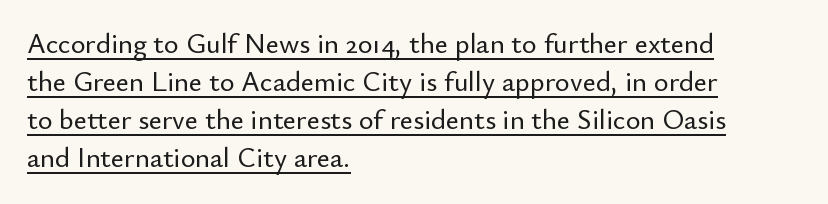
The image shows 28 px sans-serif type, upright; set left-aligned, normal line spacing (1.36x), normal letter spacing, underlined; low stroke contrast and a small x-height.
